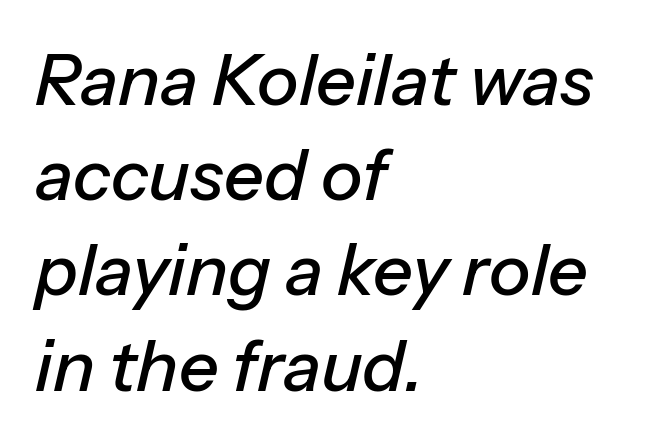
{"italic": "yes", "lean": "right", "slant_degrees": 13, "width": "normal", "stroke_contrast": "low", "x_height": "medium", "monospaced": "no", "underline": "no", "align": "left", "line_spacing": "normal", "line_spacing_ratio": 1.36, "letter_spacing": "normal", "letter_spacing_em": 0.0, "glyph_px": 70}
